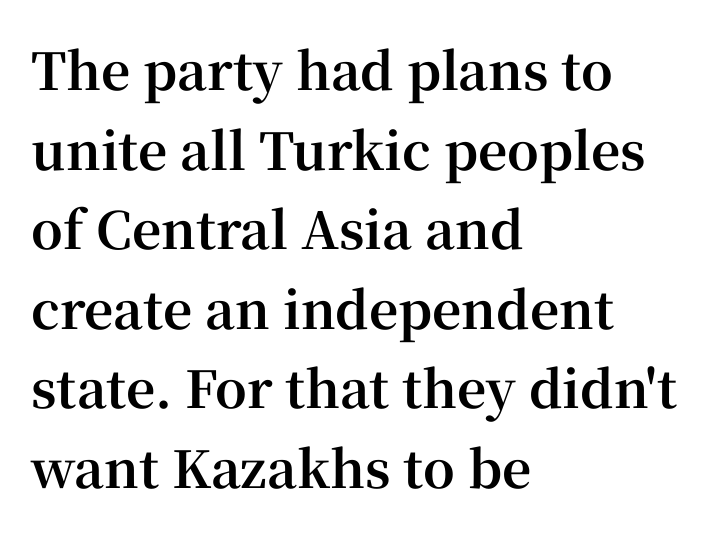
The image shows 51 px bold serif type, upright; set left-aligned, normal line spacing (1.56x), normal letter spacing, not underlined; high stroke contrast and a medium x-height.
